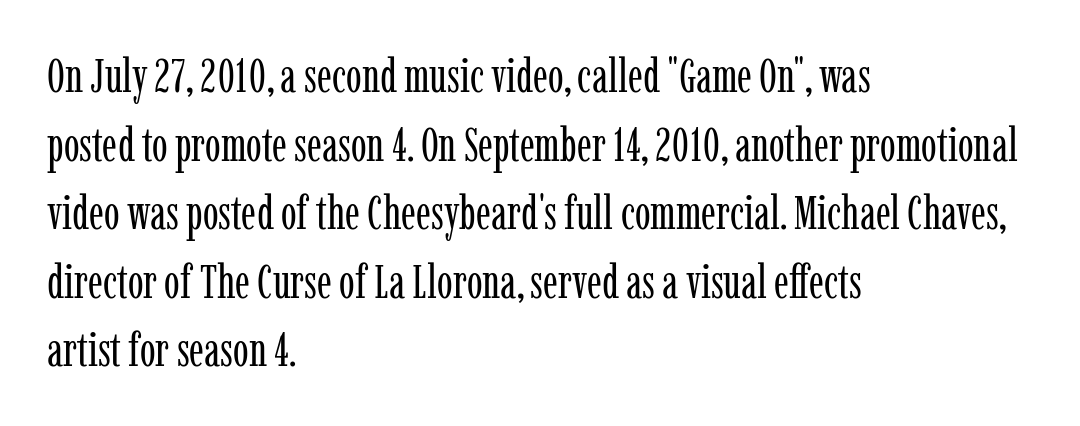
Q: Is the text bold? A: No.
Q: Is the text italic (slanted)? A: No, it is upright.
Q: Is the typeface a serif or a sans-serif typeface? A: Serif.
Q: Is the text underlined? A: No.
Q: How is the paragraph aligned? A: Left-aligned.
Q: Is the spacing between letters normal or unusually wide? A: Normal.
Q: Is the spacing between lines tight, normal or loose? A: Normal.
Q: Width (condensed, normal, or wide)? A: Condensed.
Q: Stroke contrast? A: Low.
Q: x-height? A: Medium.
Q: Monospaced? A: No.
